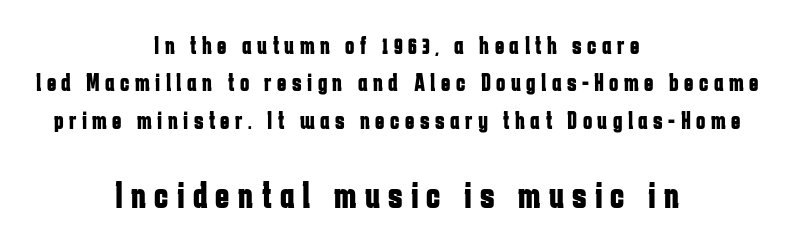
Q: Is the text bold? A: Yes.
Q: Is the text italic (slanted)? A: No, it is upright.
Q: Is the typeface a serif or a sans-serif typeface? A: Sans-serif.
Q: Is the text underlined? A: No.
Q: How is the paragraph aligned? A: Centered.
Q: Is the spacing between letters normal or unusually wide? A: Unusually wide.
Q: Is the spacing between lines tight, normal or loose? A: Normal.
Q: Which block of text is set in a larger size, the first (top) or the second (bottom)? A: The second (bottom) one.
Q: Width (condensed, normal, or wide)? A: Condensed.
Q: Stroke contrast? A: Low.
Q: x-height? A: Medium.
Q: Monospaced? A: No.
